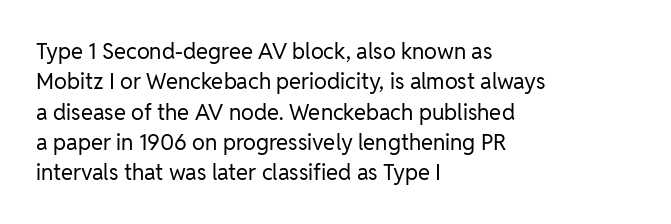
The image shows 22 px text type, upright; set left-aligned, normal line spacing (1.38x), normal letter spacing, not underlined.
